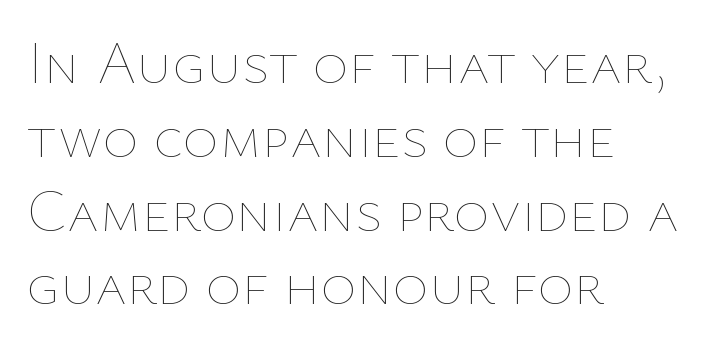
Q: Is the text bold? A: No.
Q: Is the text italic (slanted)? A: No, it is upright.
Q: Is the text underlined? A: No.
Q: How is the paragraph aligned? A: Left-aligned.
Q: Is the spacing between letters normal or unusually wide? A: Normal.
Q: Width (condensed, normal, or wide)? A: Normal.
Q: Stroke contrast? A: Low.
Q: x-height? A: Medium.
Q: Monospaced? A: No.
